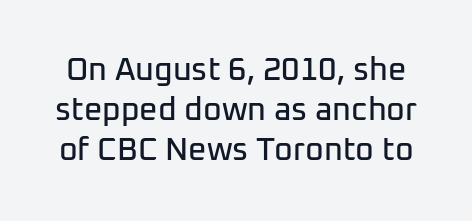
{"serif": "no", "italic": "no", "width": "normal", "stroke_contrast": "low", "x_height": "medium", "monospaced": "no", "underline": "no", "line_spacing": "normal", "line_spacing_ratio": 1.25, "letter_spacing": "normal", "letter_spacing_em": 0.0, "glyph_px": 32}
